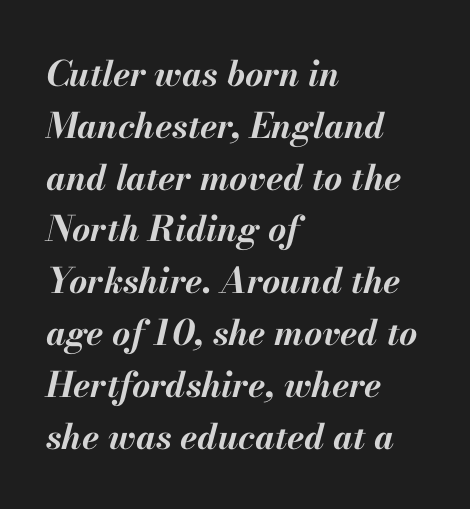
Posture: slanted. No word sits above an underline. Nobody touched the tracking dial on this one. The lines sit at an ordinary, default distance from one another.
